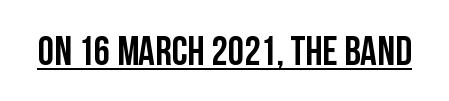
Set as a true bold cut, around the 700 mark. Honestly, the underline is the first thing you notice here. Vertical strokes here are truly vertical. What stands out about the letter spacing? Nothing — it is the standard amount. The passage shown is typed in a proportional face where columns would drift. A typesetter would label this face a sans.
